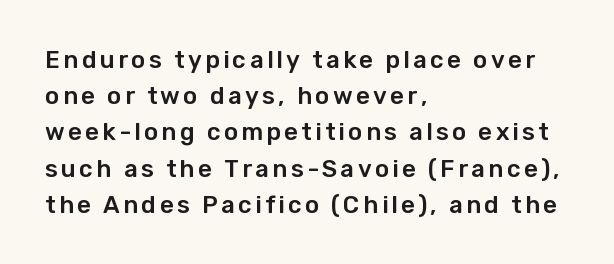
{"italic": "no", "underline": "no", "align": "left", "line_spacing": "normal", "line_spacing_ratio": 1.51, "glyph_px": 24}
